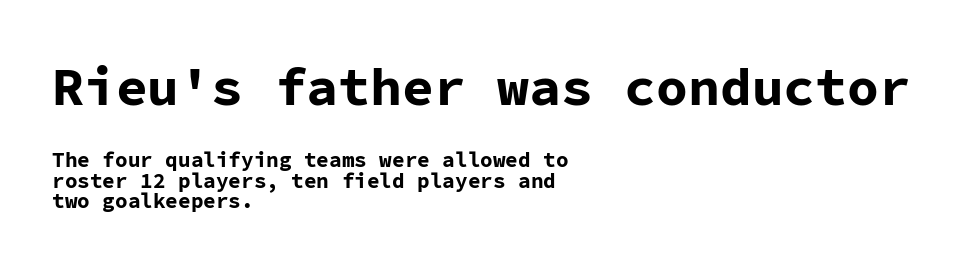
The image shows 53 px bold sans-serif type, upright, monospaced; set left-aligned, tight line spacing (0.98x), normal letter spacing, not underlined; the first (top) block is 2.52x larger; low stroke contrast and a medium x-height.
